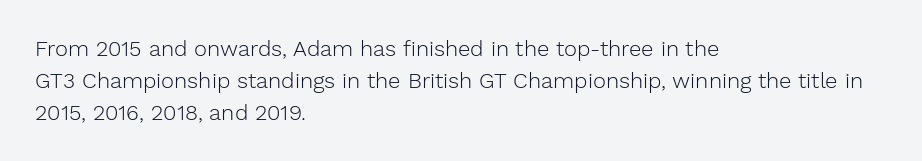
{"italic": "no", "bold": "no", "underline": "no", "align": "left", "line_spacing": "normal", "line_spacing_ratio": 1.45, "letter_spacing": "normal", "letter_spacing_em": 0.0, "glyph_px": 22}
